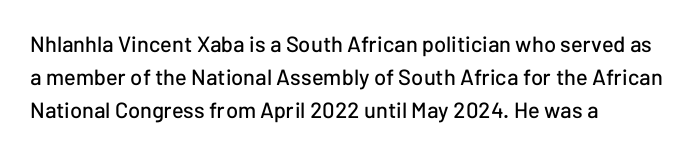
The specimen omits any rule beneath the text block's lines. Is the letter spacing exaggerated? No — it looks like the ordinary default. The typography opts for an upright posture over an oblique one. The rag falls on the right side of this text block. Baseline-to-baseline distance is the conventional proportion of letter height.
